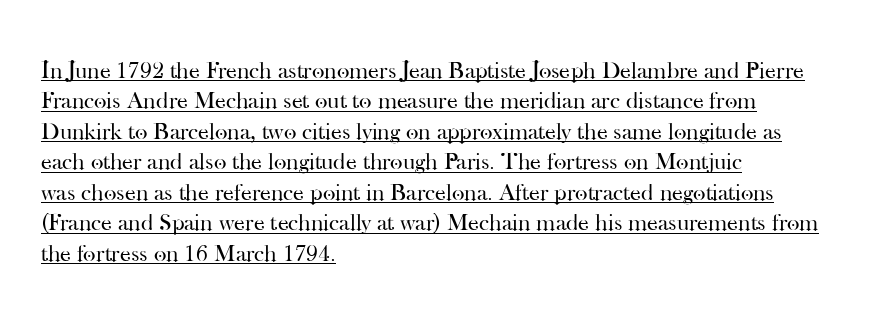
{"italic": "no", "bold": "no", "underline": "yes", "align": "left", "line_spacing": "normal", "line_spacing_ratio": 1.27, "letter_spacing": "normal", "letter_spacing_em": 0.0, "glyph_px": 24}
